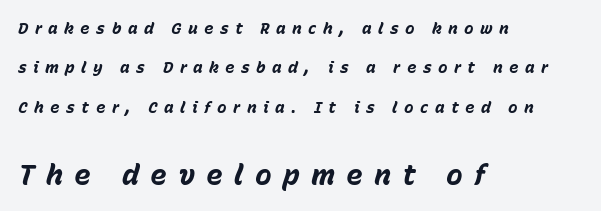
The image shows 28 px bold type, italic (leaning right); set left-aligned, loose line spacing (2.46x), unusually wide letter spacing (+0.4 em), not underlined; the second (bottom) block is 1.75x larger; low stroke contrast and a medium x-height.
